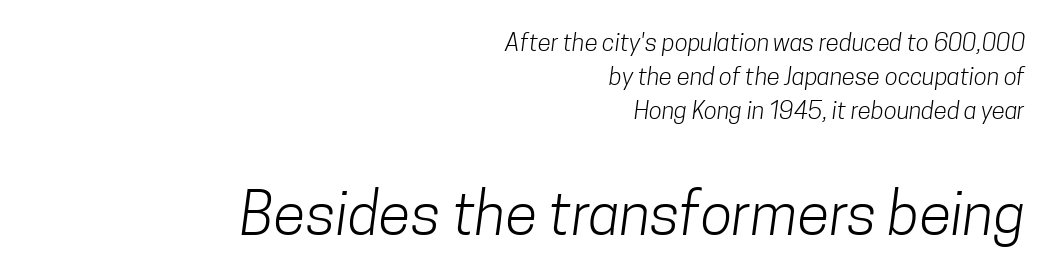
{"serif": "no", "bold": "no", "weight": "light", "width": "condensed", "stroke_contrast": "low", "x_height": "medium", "monospaced": "no", "underline": "no", "align": "right", "line_spacing": "normal", "line_spacing_ratio": 1.42, "letter_spacing": "normal", "letter_spacing_em": 0.0, "larger_block": "second", "size_ratio": 2.46, "glyph_px": 59}
